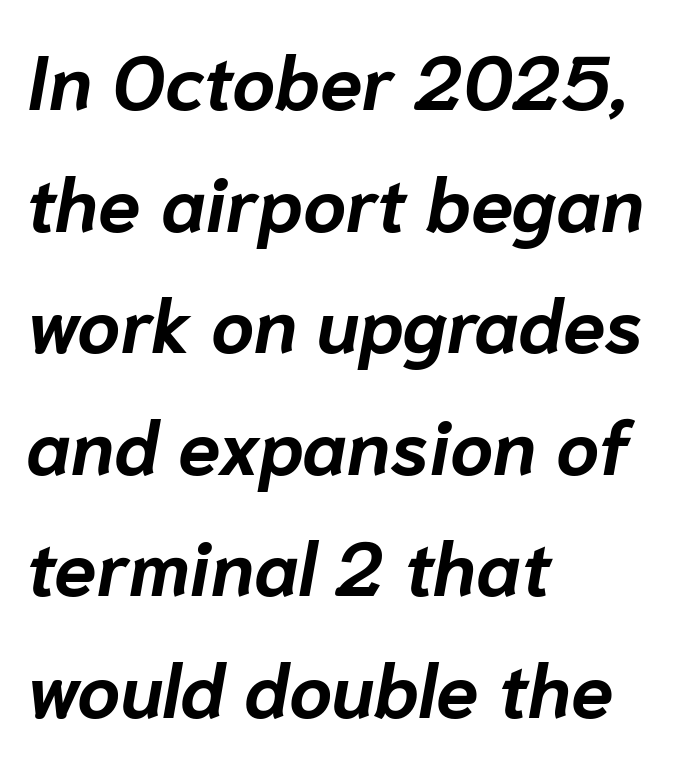
{"italic": "yes", "lean": "right", "slant_degrees": 10, "bold": "yes", "weight": "bold", "width": "normal", "stroke_contrast": "low", "x_height": "medium", "monospaced": "no", "underline": "no", "align": "left", "line_spacing": "normal", "line_spacing_ratio": 1.6, "letter_spacing": "normal", "letter_spacing_em": 0.0, "glyph_px": 76}
